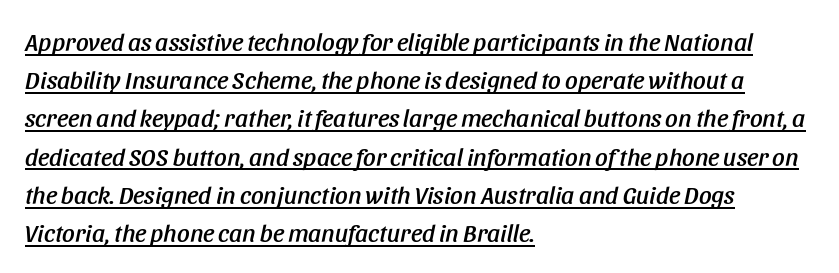
The passage shown leans; its letterforms are oblique. Horizontal bands of white between lines are of average thickness. Somebody hit Ctrl+U on this one — the words are underlined. The passage shown has conventional tracking throughout. Notice how the passage keeps a crisp vertical edge on the left only.
